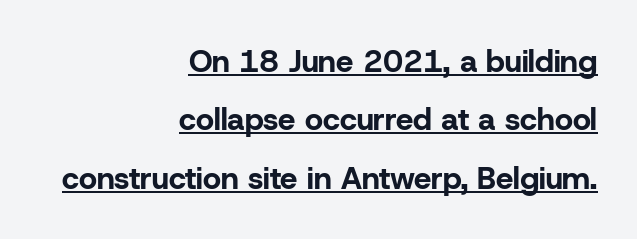
Q: Is the text bold? A: Yes.
Q: Is the text italic (slanted)? A: No, it is upright.
Q: Is the typeface a serif or a sans-serif typeface? A: Sans-serif.
Q: Is the text underlined? A: Yes.
Q: How is the paragraph aligned? A: Right-aligned.
Q: Is the spacing between letters normal or unusually wide? A: Normal.
Q: Width (condensed, normal, or wide)? A: Normal.
Q: Stroke contrast? A: Low.
Q: x-height? A: Medium.
Q: Monospaced? A: No.
